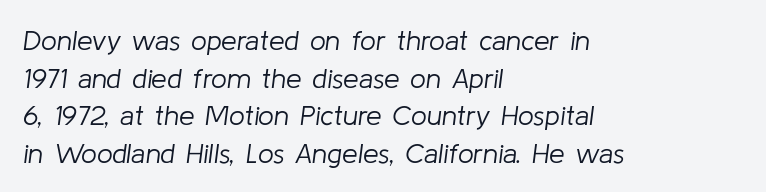
Q: Is the text bold? A: No.
Q: Is the text italic (slanted)? A: Yes, it leans right by about 8 degrees.
Q: Is the text underlined? A: No.
Q: How is the paragraph aligned? A: Left-aligned.
Q: Is the spacing between letters normal or unusually wide? A: Normal.
Q: Is the spacing between lines tight, normal or loose? A: Normal.
Q: Width (condensed, normal, or wide)? A: Normal.
Q: Stroke contrast? A: Low.
Q: x-height? A: Medium.
Q: Monospaced? A: No.
